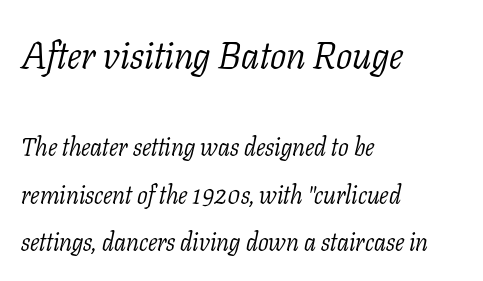
The image shows 38 px light serif type, italic (leaning right); set left-aligned, loose line spacing (1.91x), normal letter spacing, not underlined; the first (top) block is 1.52x larger; low stroke contrast and a medium x-height.
